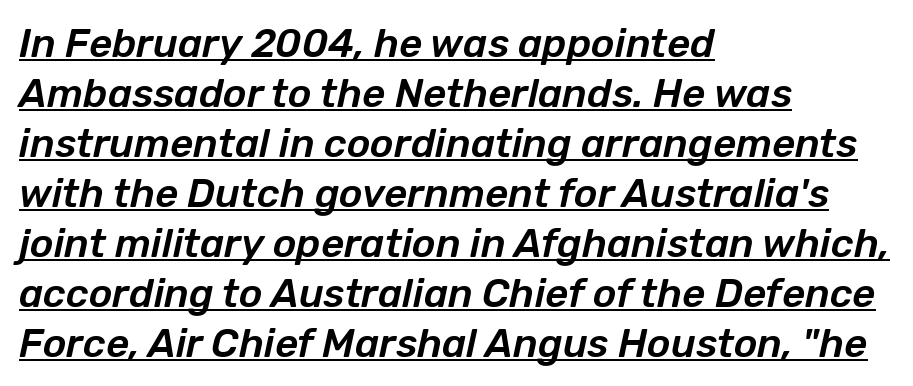
{"italic": "yes", "lean": "right", "slant_degrees": 12, "width": "normal", "stroke_contrast": "low", "x_height": "medium", "monospaced": "no", "underline": "yes", "align": "left", "line_spacing": "normal", "line_spacing_ratio": 1.25, "letter_spacing": "normal", "letter_spacing_em": 0.0, "glyph_px": 40}
